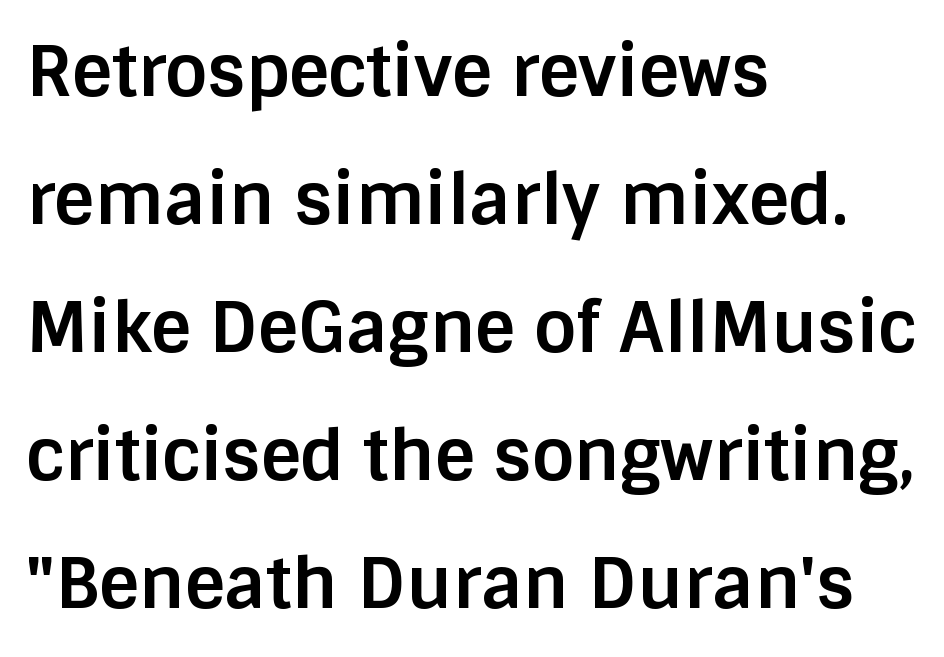
{"serif": "no", "italic": "no", "bold": "yes", "weight": "bold", "width": "normal", "stroke_contrast": "low", "x_height": "large", "monospaced": "no", "underline": "no", "align": "left", "line_spacing_ratio": 1.83, "letter_spacing": "normal", "letter_spacing_em": 0.0, "glyph_px": 70}
